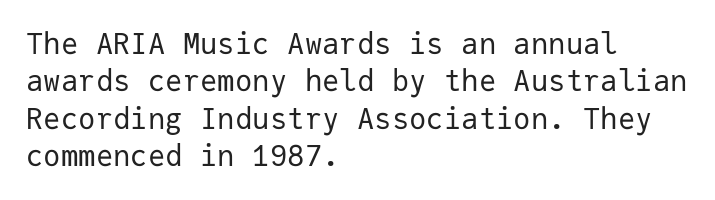
Q: Is the text bold? A: No.
Q: Is the text italic (slanted)? A: No, it is upright.
Q: Is the typeface a serif or a sans-serif typeface? A: Sans-serif.
Q: Is the text underlined? A: No.
Q: How is the paragraph aligned? A: Left-aligned.
Q: Is the spacing between letters normal or unusually wide? A: Normal.
Q: Is the spacing between lines tight, normal or loose? A: Normal.
Q: Width (condensed, normal, or wide)? A: Normal.
Q: Stroke contrast? A: Low.
Q: x-height? A: Medium.
Q: Monospaced? A: Yes.
